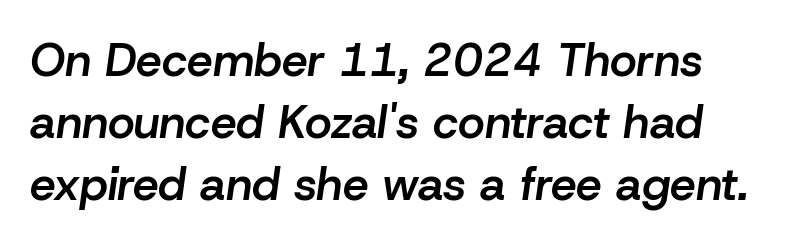
Its strokes are somewhat broadened, the hallmark of semibold type. Bare-footed words on every line. Students, observe: this is what conventionally led text looks like. A typesetter would call this proportional, since set widths differ per character. The tracking reads as untouched default to a designer's eye.
